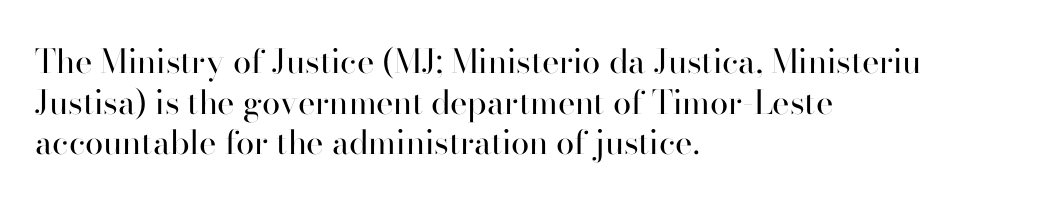
{"serif": "no", "italic": "no", "bold": "no", "weight": "regular", "width": "normal", "stroke_contrast": "high", "x_height": "small", "monospaced": "no", "underline": "no", "align": "left", "line_spacing_ratio": 1.23, "letter_spacing": "normal", "letter_spacing_em": 0.0, "glyph_px": 33}
